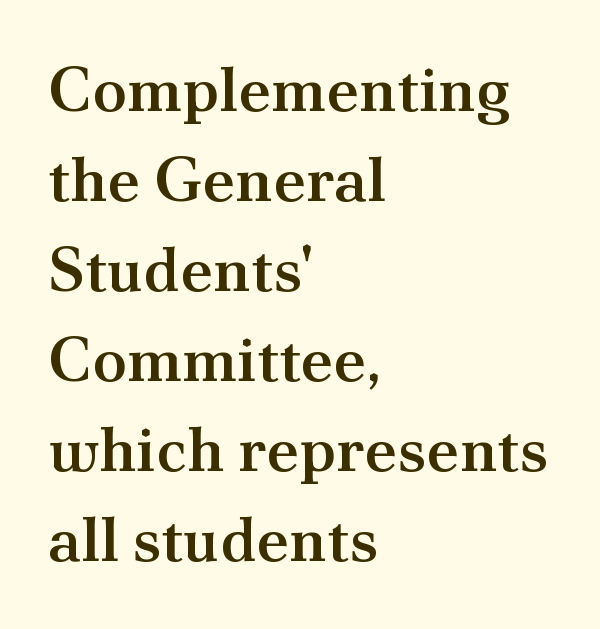
{"serif": "yes", "italic": "no", "bold": "semi", "weight": "semibold", "width": "normal", "stroke_contrast": "medium", "x_height": "small", "monospaced": "no", "underline": "no", "align": "left", "line_spacing": "normal", "line_spacing_ratio": 1.43, "letter_spacing": "normal", "letter_spacing_em": 0.0, "glyph_px": 63}
